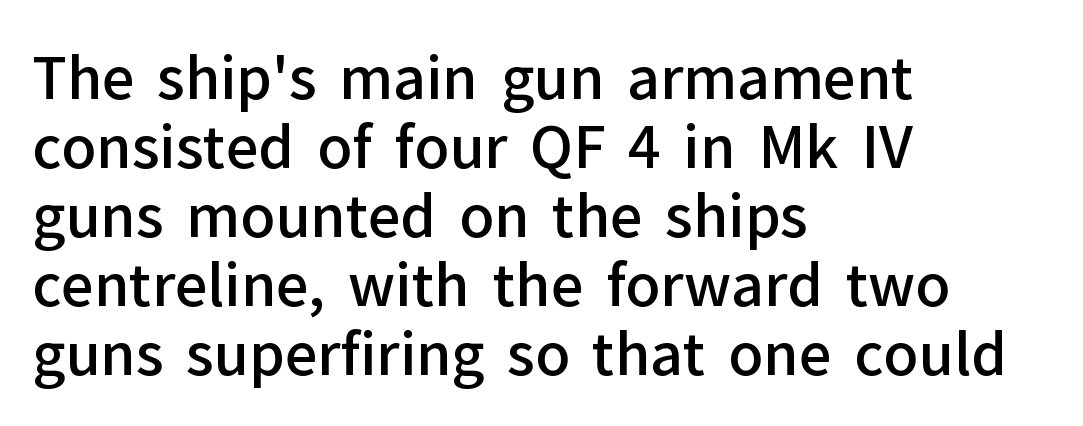
What stands out about the letter spacing? Nothing — it is the standard amount. Varying glyph widths throughout — classic text-font behaviour. Stroke thickness is moderately raised; the sample reads as semibold. This sample uses a sans-serif face. A typesetter would mark this as roman, not italic.
